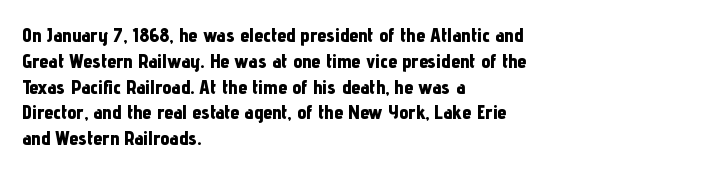
The image shows 20 px bold type, upright; set left-aligned, normal line spacing (1.29x), normal letter spacing, not underlined.
